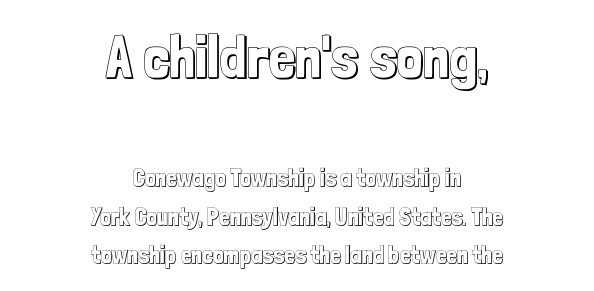
{"italic": "no", "width": "condensed", "x_height": "medium", "monospaced": "no", "underline": "no", "align": "center", "line_spacing": "normal", "line_spacing_ratio": 1.61, "letter_spacing": "normal", "letter_spacing_em": 0.0, "larger_block": "first", "size_ratio": 2.46, "glyph_px": 59}
